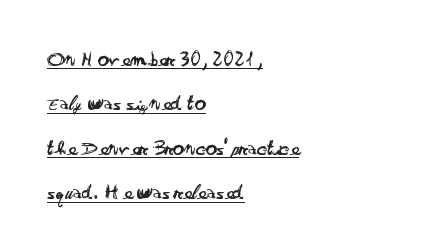
Q: Is the text bold? A: No.
Q: Is the text italic (slanted)? A: No, it is upright.
Q: Is the text underlined? A: Yes.
Q: How is the paragraph aligned? A: Left-aligned.
Q: Is the spacing between letters normal or unusually wide? A: Normal.
Q: Is the spacing between lines tight, normal or loose? A: Loose.
